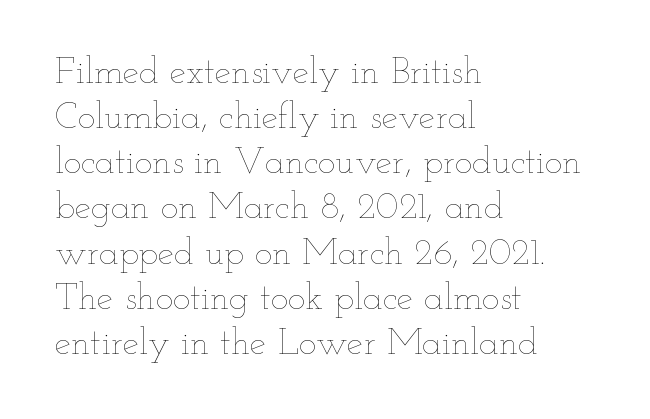
{"italic": "no", "bold": "no", "weight": "thin", "width": "wide", "stroke_contrast": "low", "x_height": "small", "monospaced": "no", "underline": "no", "align": "left", "line_spacing_ratio": 1.22, "letter_spacing": "normal", "letter_spacing_em": 0.0, "glyph_px": 37}
